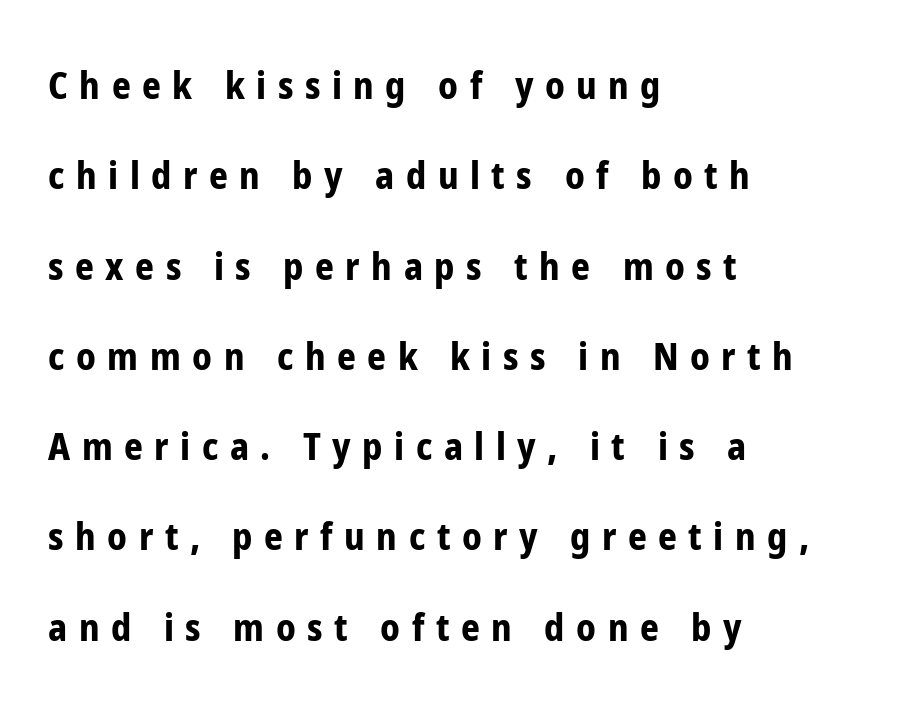
Q: Is the text bold? A: Yes.
Q: Is the text italic (slanted)? A: No, it is upright.
Q: Is the typeface a serif or a sans-serif typeface? A: Sans-serif.
Q: Is the text underlined? A: No.
Q: How is the paragraph aligned? A: Left-aligned.
Q: Is the spacing between letters normal or unusually wide? A: Unusually wide.
Q: Is the spacing between lines tight, normal or loose? A: Loose.
Q: Width (condensed, normal, or wide)? A: Condensed.
Q: Stroke contrast? A: Low.
Q: x-height? A: Medium.
Q: Monospaced? A: No.
